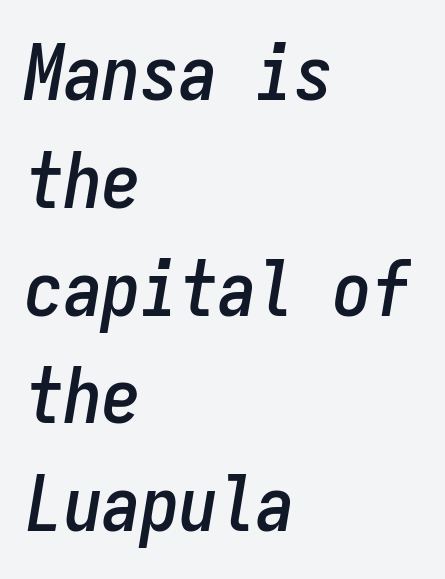
Default kerning and tracking; the words read as compact shapes. Compared with ordinary roman type, these characters are visibly tilted. The rendering uses typewriter-style spacing with identical character cells. Baseline-to-baseline distance is the conventional proportion of letter height. Caption: multi-line text, flush left, ragged right.
